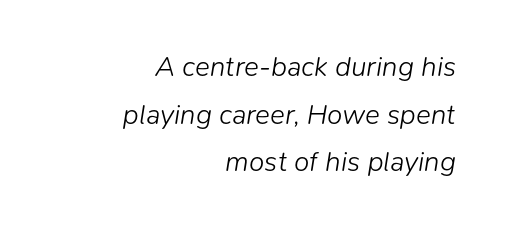
The image shows 28 px light type, italic (leaning right); set right-aligned, normal line spacing (1.7x), normal letter spacing, not underlined; low stroke contrast and a medium x-height.
